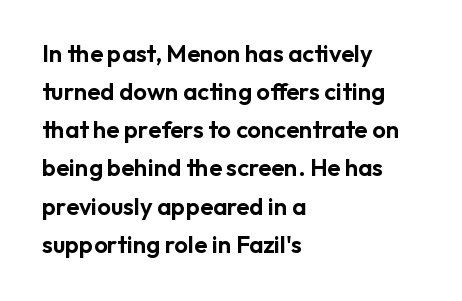
{"italic": "no", "underline": "no", "align": "left", "line_spacing": "normal", "line_spacing_ratio": 1.59, "letter_spacing": "normal", "letter_spacing_em": 0.0, "glyph_px": 24}
